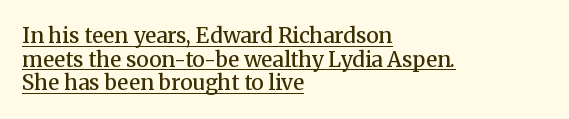
The image shows 21 px text type, upright; set left-aligned, tight line spacing (1.13x), normal letter spacing, underlined.
